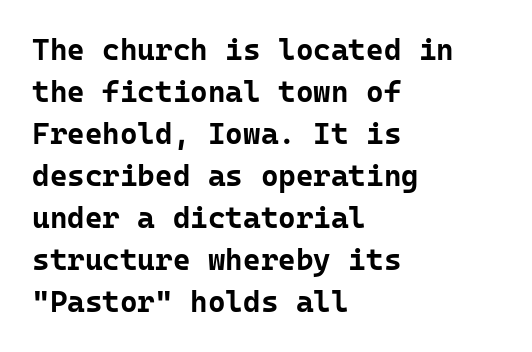
The specimen reads as upright at a glance. Is the block centered? No — it sits flush against the left margin. The line-height multiplier appears to be the usual default. Short note: letters normally spaced.
